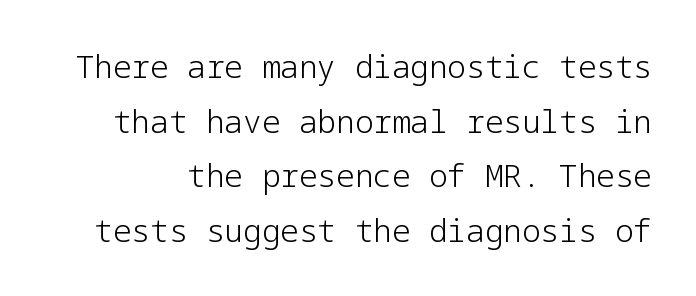
Grotesque or geometric, the face here clearly has no serifs. Honestly, the letter spacing is just normal — you wouldn't notice it. The lettering holds an erect, upright posture throughout. Caption: face not bold, strokes unweighted.
